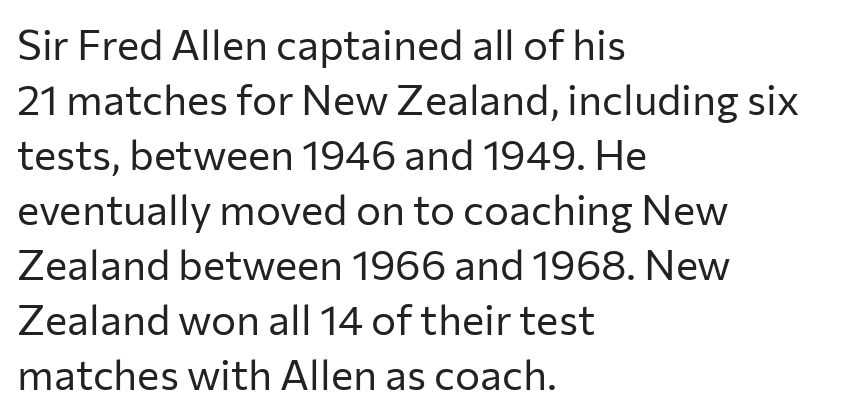
{"serif": "no", "italic": "no", "bold": "no", "weight": "regular", "width": "normal", "stroke_contrast": "low", "x_height": "medium", "monospaced": "no", "underline": "no", "align": "left", "line_spacing": "normal", "line_spacing_ratio": 1.31, "letter_spacing": "normal", "letter_spacing_em": 0.0, "glyph_px": 42}
